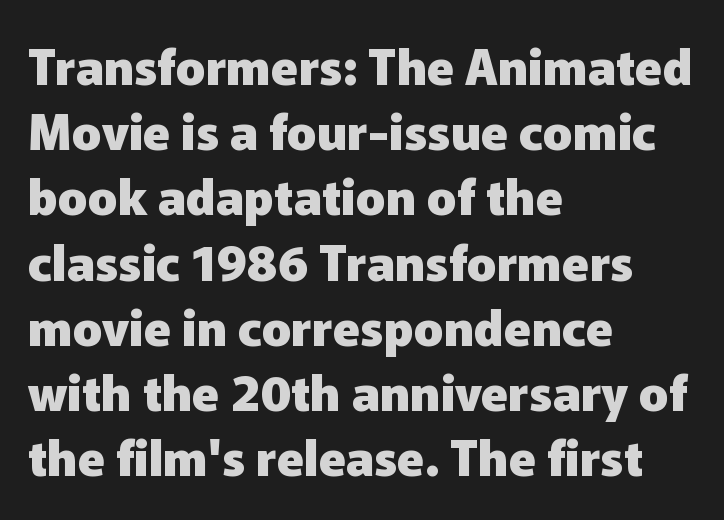
Words appear dense and cohesive because spacing is normal. Summary of vertical rhythm: regular, with standard interline spacing. The rendering shows plain stroke endings on the letterforms — a sans-serif design. Compared with an ordinary text face, these strokes are far heavier — a full bold. These lines are rendered in a variable-pitch font.
